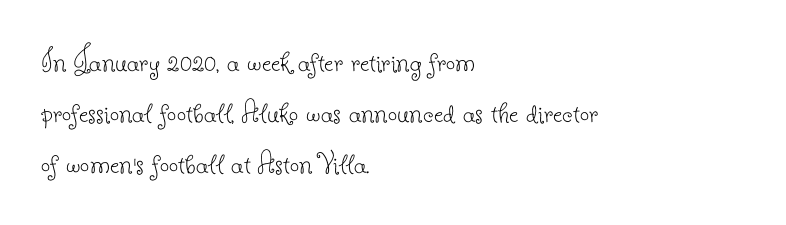
The image shows 33 px thin serif type, upright; set left-aligned, normal line spacing (1.55x), normal letter spacing, not underlined; low stroke contrast and a small x-height.
